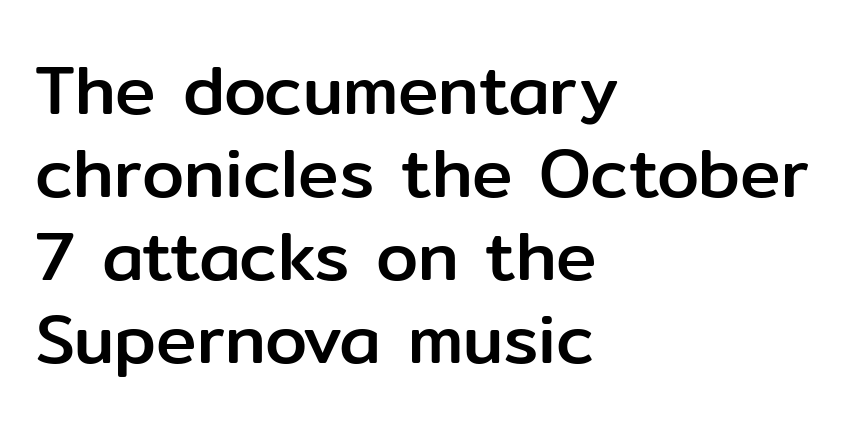
The image shows 68 px sans-serif type, upright; set left-aligned, line spacing 1.22x, normal letter spacing, not underlined; low stroke contrast and a medium x-height.
